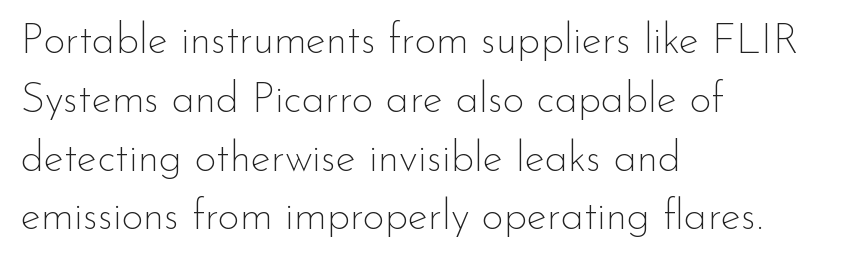
The image shows 42 px thin sans-serif type, upright; set left-aligned, normal line spacing (1.4x), normal letter spacing, not underlined; low stroke contrast and a small x-height.
